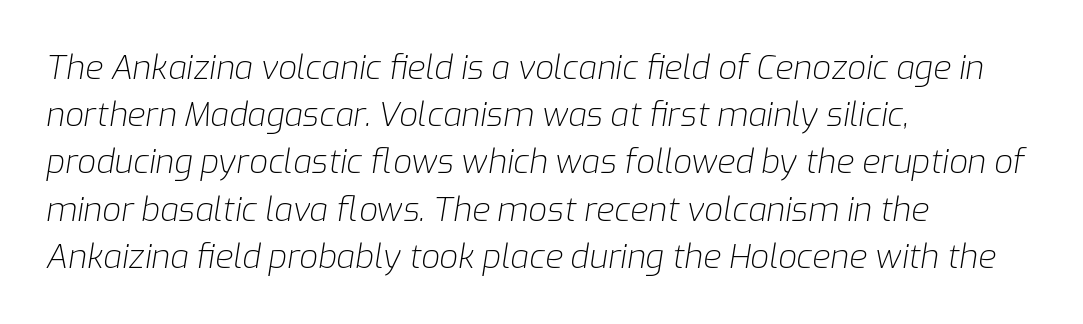
Nobody touched the tracking dial on this one. Characters are canted at an angle relative to the baseline's perpendicular. The foot of each line stays bare and open. Line starts are locked; line ends wander. Character widths vary here, with narrow letters taking less room than wide ones. Successive baselines arrive at the customary interval.
